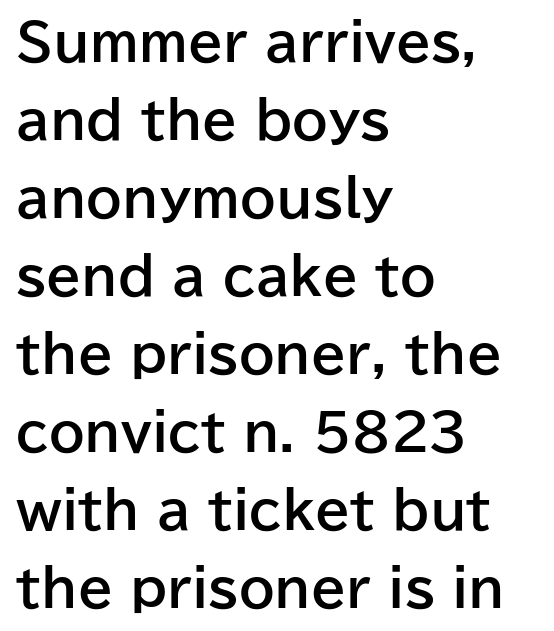
The strokes are fattened all the way to bold. Anything drawn beneath the words? Only blank space. Classification — sans serif. The letterforms sit shoulder to shoulder at normal distance.
